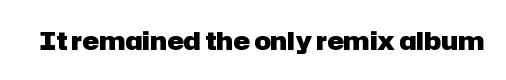
{"italic": "no", "bold": "yes", "underline": "no", "letter_spacing": "normal", "letter_spacing_em": 0.0, "glyph_px": 25}
